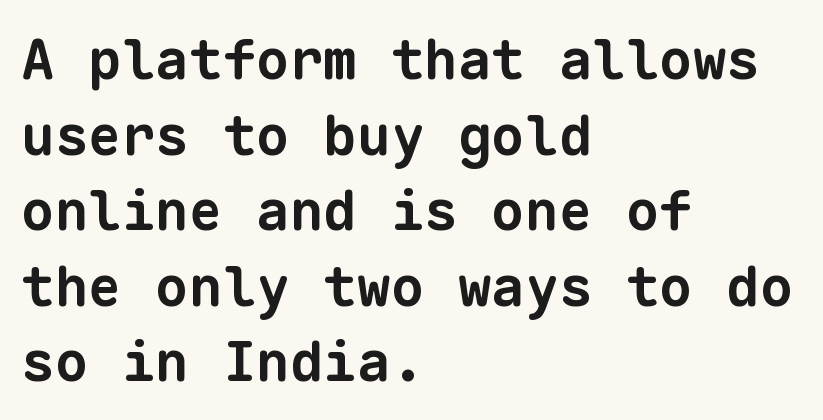
Q: Is the text bold? A: Yes.
Q: Is the typeface a serif or a sans-serif typeface? A: Sans-serif.
Q: Is the text underlined? A: No.
Q: How is the paragraph aligned? A: Left-aligned.
Q: Is the spacing between letters normal or unusually wide? A: Normal.
Q: Is the spacing between lines tight, normal or loose? A: Normal.
Q: Width (condensed, normal, or wide)? A: Normal.
Q: Stroke contrast? A: Low.
Q: x-height? A: Medium.
Q: Monospaced? A: Yes.
